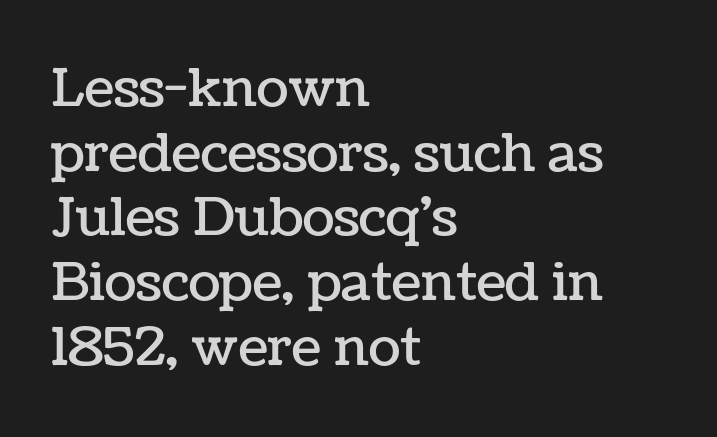
{"italic": "no", "width": "normal", "stroke_contrast": "low", "x_height": "medium", "monospaced": "no", "underline": "no", "align": "left", "line_spacing_ratio": 1.22, "letter_spacing": "normal", "letter_spacing_em": 0.0, "glyph_px": 53}
